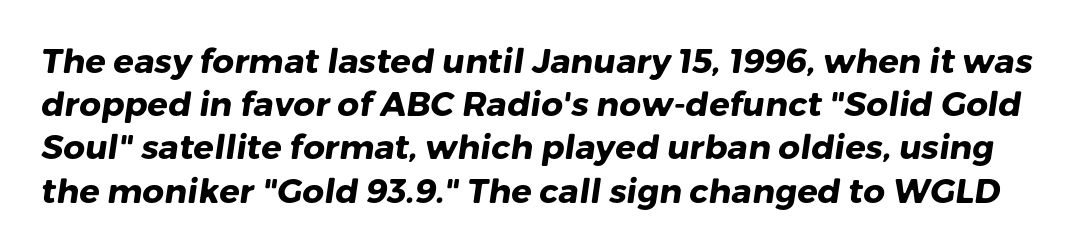
The passage shown is emphatically bold. These lines sit exactly where default settings would place them. You can tell from the bare stems that sans-serif type was used. Proportional: the letters do not fall into vertical columns. The baseline area is clear. Is the letter spacing exaggerated? No — it looks like the ordinary default.
